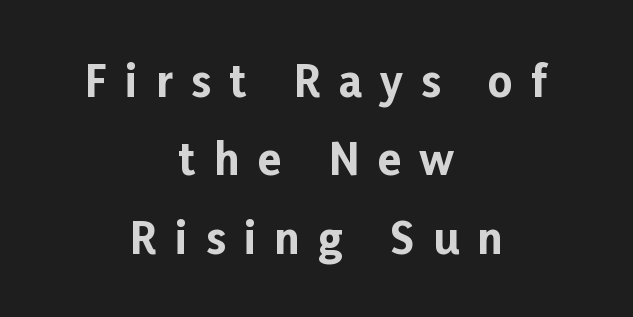
{"serif": "no", "italic": "no", "bold": "yes", "weight": "bold", "width": "normal", "stroke_contrast": "low", "x_height": "medium", "monospaced": "no", "underline": "no", "align": "center", "line_spacing_ratio": 1.82, "letter_spacing": "wide", "letter_spacing_em": 0.43, "glyph_px": 43}
